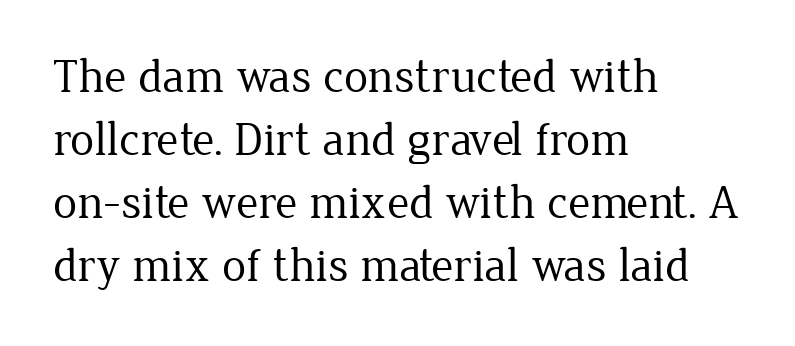
{"serif": "yes", "italic": "no", "bold": "no", "weight": "regular", "width": "normal", "stroke_contrast": "low", "x_height": "medium", "monospaced": "no", "underline": "no", "align": "left", "line_spacing": "normal", "line_spacing_ratio": 1.31, "letter_spacing": "normal", "letter_spacing_em": 0.0, "glyph_px": 48}
